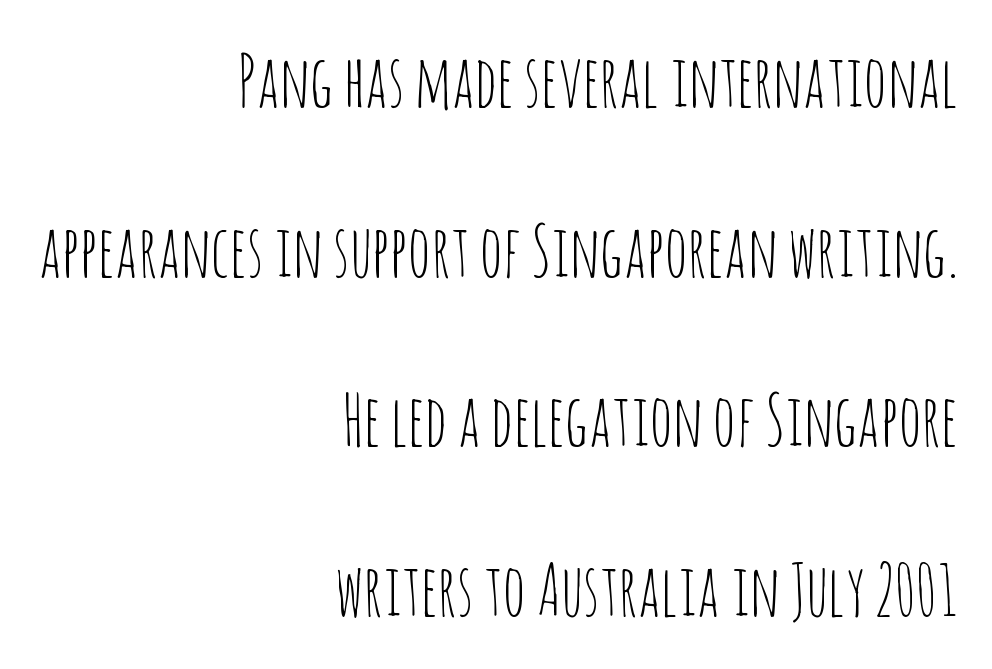
The image shows 71 px thin, condensed sans-serif type, upright; set right-aligned, loose line spacing (2.39x), normal letter spacing, not underlined; low stroke contrast and a large x-height.
